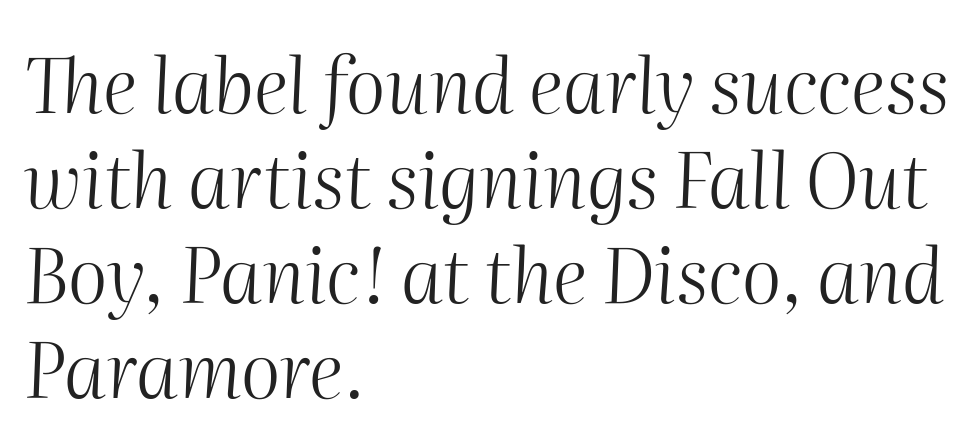
Q: Is the text bold? A: No.
Q: Is the text italic (slanted)? A: Yes, it leans right by about 2 degrees.
Q: Is the text underlined? A: No.
Q: How is the paragraph aligned? A: Left-aligned.
Q: Is the spacing between letters normal or unusually wide? A: Normal.
Q: Is the spacing between lines tight, normal or loose? A: Normal.
Q: Width (condensed, normal, or wide)? A: Normal.
Q: Stroke contrast? A: Medium.
Q: x-height? A: Medium.
Q: Monospaced? A: No.
